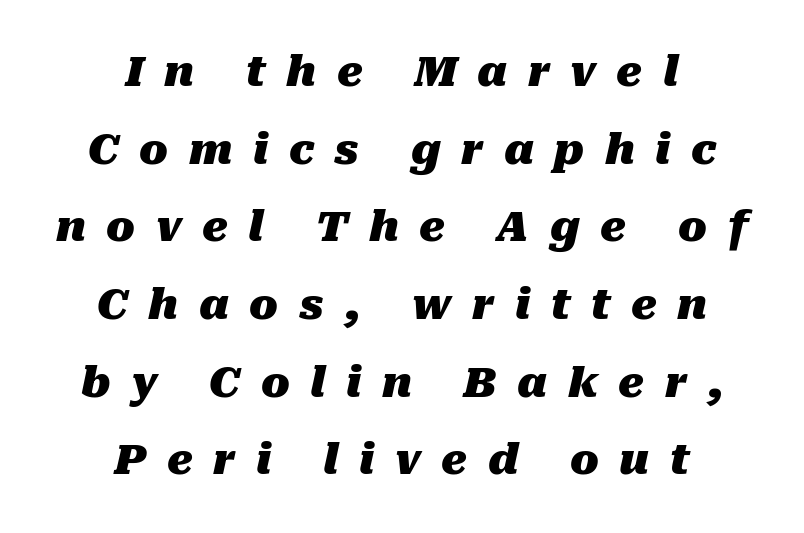
Q: Is the text bold? A: Yes.
Q: Is the text italic (slanted)? A: Yes, it leans right by about 10 degrees.
Q: Is the text underlined? A: No.
Q: How is the paragraph aligned? A: Centered.
Q: Is the spacing between letters normal or unusually wide? A: Unusually wide.
Q: Width (condensed, normal, or wide)? A: Normal.
Q: Stroke contrast? A: Medium.
Q: x-height? A: Medium.
Q: Monospaced? A: No.
